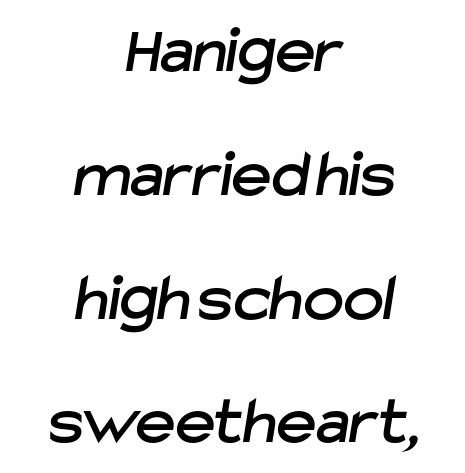
The image shows 68 px sans-serif type; set centered, line spacing 1.82x, normal letter spacing, not underlined; low stroke contrast and a medium x-height.
